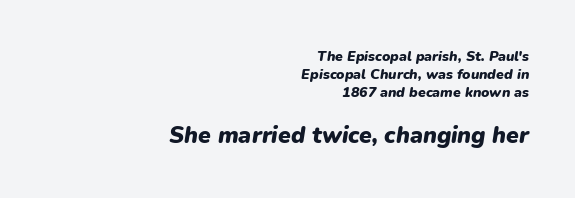
The image shows 23 px bold type, italic (leaning right); set right-aligned, normal line spacing (1.29x), normal letter spacing, not underlined; the second (bottom) block is 1.64x larger.
